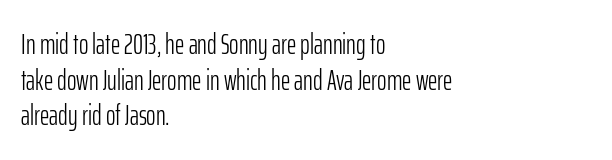
This sample uses an upright cut, with every glyph sitting square on the baseline. Character widths vary here, with narrow letters taking less room than wide ones. Serifs: no, the terminals of the letterforms are clean. Glance below the letters and you will spot only blank space.
